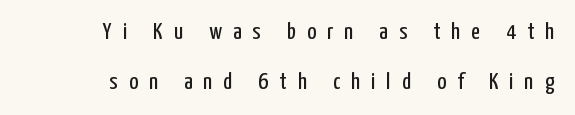
The image shows 24 px text type, upright; set right-aligned, loose line spacing (2.07x), unusually wide letter spacing (+0.46 em), not underlined.
